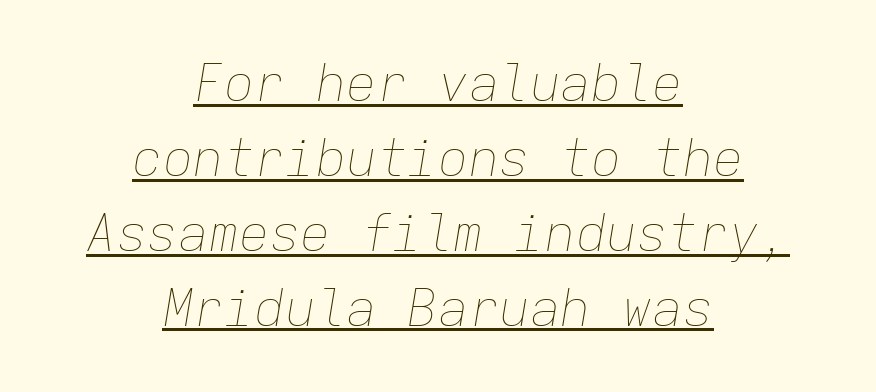
{"italic": "yes", "lean": "right", "slant_degrees": 9, "bold": "no", "weight": "thin", "width": "normal", "stroke_contrast": "low", "x_height": "medium", "monospaced": "yes", "underline": "yes", "align": "center", "line_spacing": "normal", "line_spacing_ratio": 1.47, "letter_spacing": "normal", "letter_spacing_em": 0.0, "glyph_px": 51}
